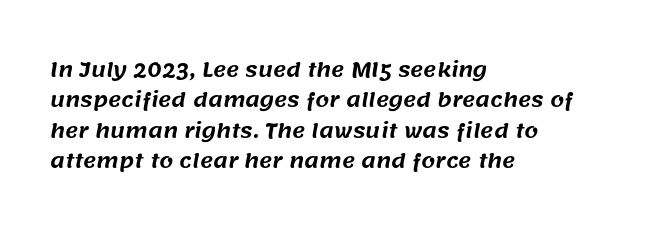
{"underline": "no", "align": "left", "line_spacing": "normal", "line_spacing_ratio": 1.52, "letter_spacing": "normal", "letter_spacing_em": 0.0, "glyph_px": 20}
